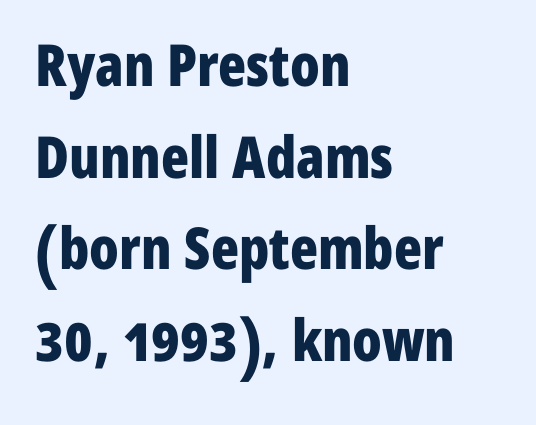
A student would call this left alignment; a typographer would say flush left, rag right. These words are printed bold, with thick strokes throughout. The leading is moderate, giving the passage an even texture. This rendering employs a face without finishing strokes, i.e., a sans-serif. Inter-character spacing is left at the font's built-in metrics.
